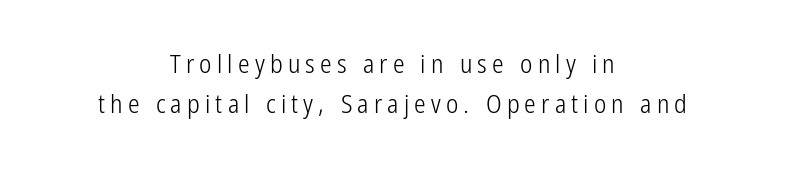
The image shows 26 px text type, upright; set centered, normal line spacing (1.54x), unusually wide letter spacing (+0.2 em), not underlined.
